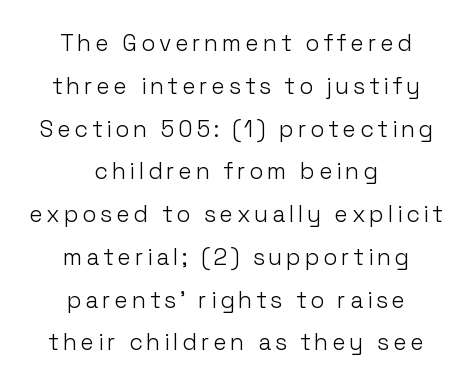
{"italic": "no", "bold": "no", "underline": "no", "align": "center", "line_spacing_ratio": 1.86, "glyph_px": 23}
